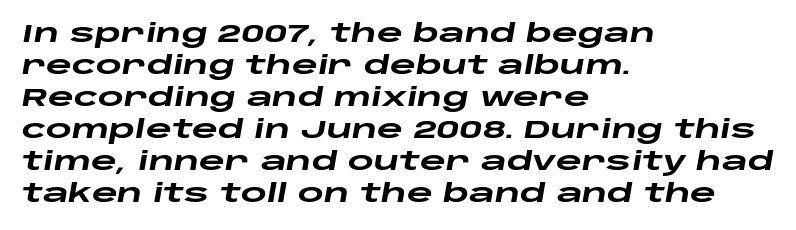
Q: Is the text bold? A: Yes.
Q: Is the text italic (slanted)? A: Yes, it leans right by about 10 degrees.
Q: Is the text underlined? A: No.
Q: How is the paragraph aligned? A: Left-aligned.
Q: Is the spacing between letters normal or unusually wide? A: Normal.
Q: Is the spacing between lines tight, normal or loose? A: Normal.
